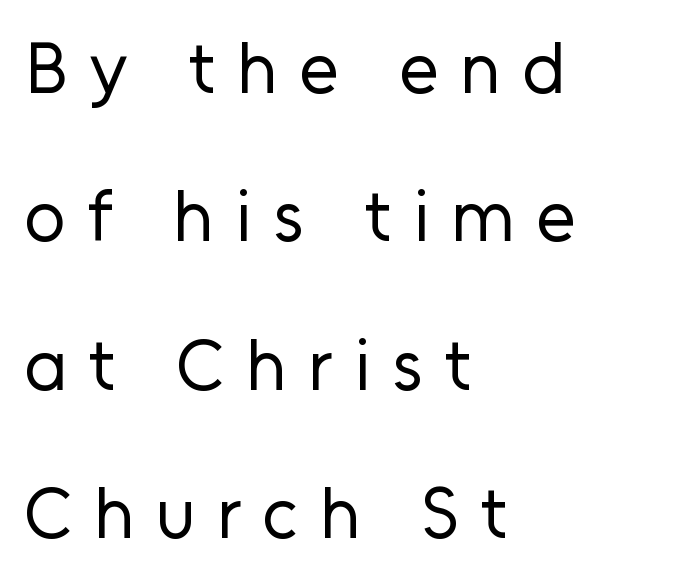
{"serif": "no", "italic": "no", "bold": "no", "weight": "regular", "width": "normal", "stroke_contrast": "low", "x_height": "medium", "monospaced": "no", "underline": "no", "align": "left", "line_spacing": "loose", "line_spacing_ratio": 2.06, "letter_spacing": "wide", "letter_spacing_em": 0.3, "glyph_px": 72}
